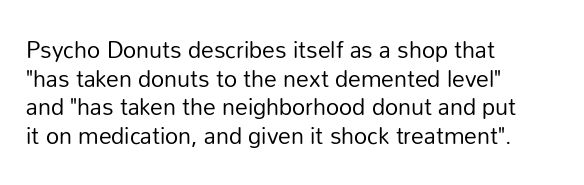
The lines sit at an ordinary, default distance from one another. The text block is weighted toward the left margin, trailing off unevenly rightward. Tracking value appears to be zero — textbook default spacing. Has an underline been added? It has not. Stroke mass is kept to a normal reading level or below.
